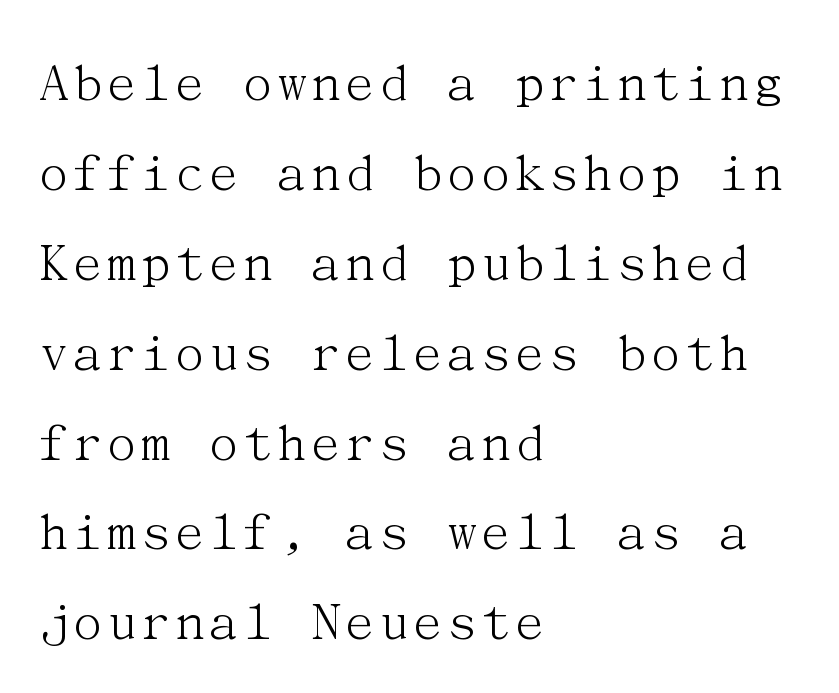
Stem width sits at or under what a default text font uses. Typographically, this falls in the serif category. Italic: no, the glyphs are upright roman. A bare baseline throughout the passage. Normally led — the rows are evenly, conventionally spaced. Leftover space on each line is placed entirely after the last word.
